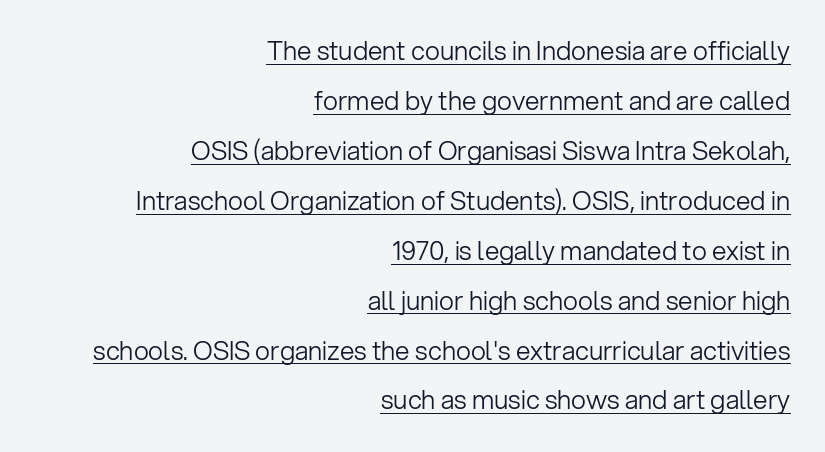
{"italic": "no", "bold": "no", "underline": "yes", "align": "right", "line_spacing": "loose", "line_spacing_ratio": 1.92, "letter_spacing": "normal", "letter_spacing_em": 0.0, "glyph_px": 26}
